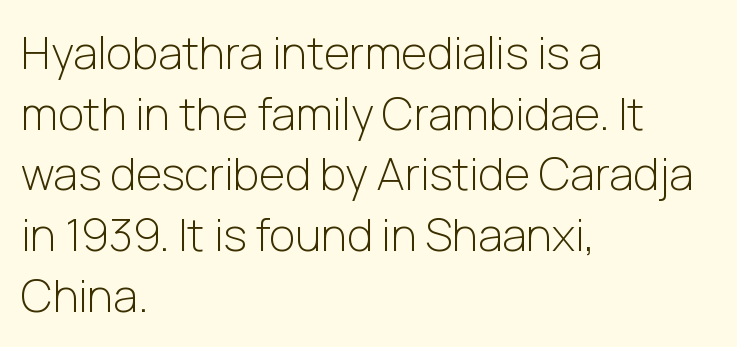
Q: Is the text bold? A: No.
Q: Is the text italic (slanted)? A: No, it is upright.
Q: Is the typeface a serif or a sans-serif typeface? A: Sans-serif.
Q: Is the text underlined? A: No.
Q: How is the paragraph aligned? A: Left-aligned.
Q: Is the spacing between letters normal or unusually wide? A: Normal.
Q: Is the spacing between lines tight, normal or loose? A: Normal.
Q: Width (condensed, normal, or wide)? A: Normal.
Q: Stroke contrast? A: Low.
Q: x-height? A: Medium.
Q: Monospaced? A: No.
